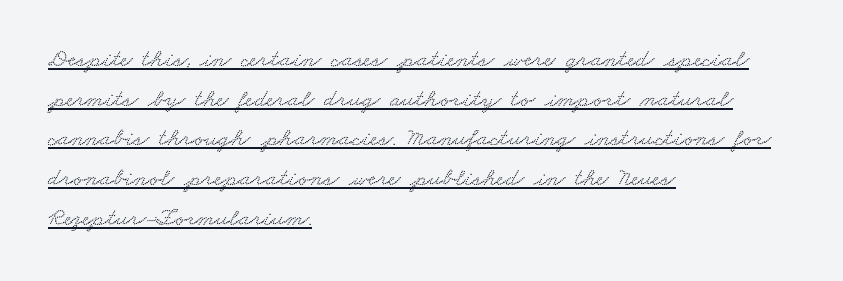
Compared with typical paragraphs, the rows here are spaced about the same. Nobody touched the tracking dial on this one. Decoration check: the copy is underlined. The lines in this sample share a left origin and differ only in where they stop.
